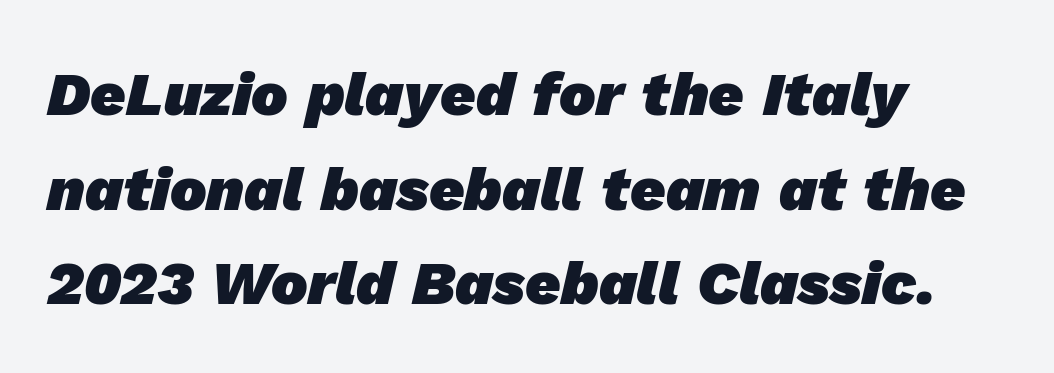
Each letter keeps its own natural width here, so spacing adapts to shape. Nothing unusual about the tracking: characters are spaced as the font intends. Nope, no serifs anywhere on these letters. Set as a true bold cut, around the 700 mark. A classic flush-left, rag-right setting is used for this passage.
